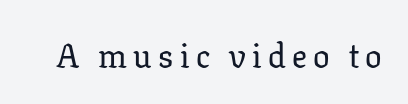
{"serif": "yes", "italic": "no", "width": "normal", "stroke_contrast": "low", "x_height": "medium", "monospaced": "no", "underline": "no", "glyph_px": 33}
